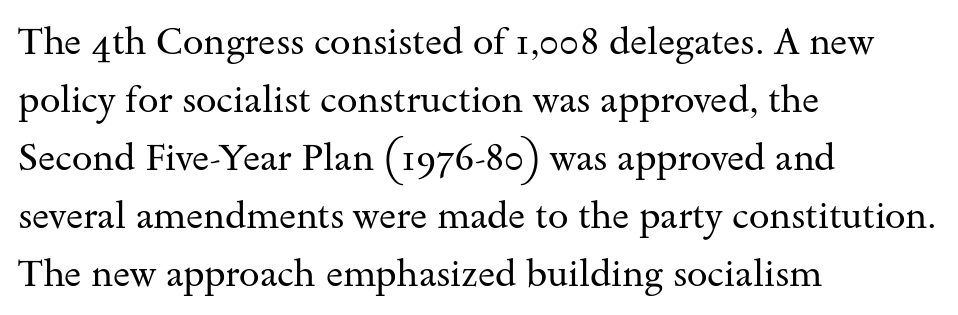
The image shows 37 px regular-weight, wide serif type, upright; set left-aligned, normal line spacing (1.57x), normal letter spacing, not underlined; medium stroke contrast and a small x-height.
